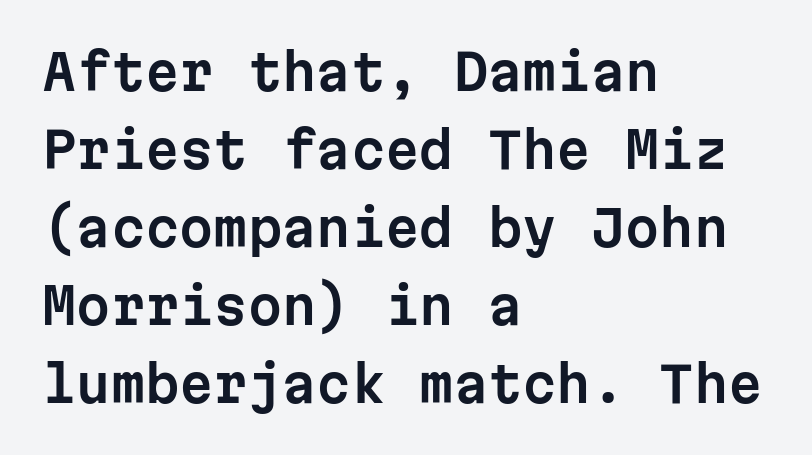
The image shows 49 px sans-serif type, upright, monospaced; set left-aligned, normal line spacing (1.59x), normal letter spacing, not underlined; low stroke contrast and a medium x-height.
